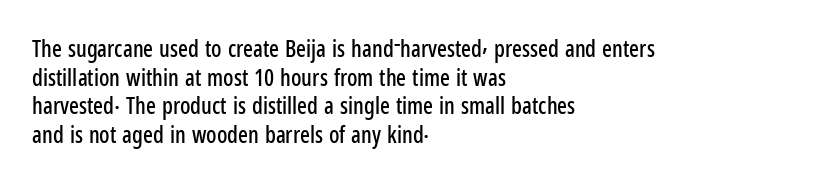
Q: Is the text italic (slanted)? A: No, it is upright.
Q: Is the text underlined? A: No.
Q: How is the paragraph aligned? A: Left-aligned.
Q: Is the spacing between letters normal or unusually wide? A: Normal.
Q: Is the spacing between lines tight, normal or loose? A: Normal.
